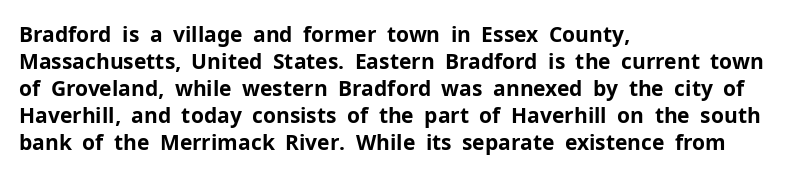
Q: Is the text bold? A: Yes.
Q: Is the text italic (slanted)? A: No, it is upright.
Q: Is the text underlined? A: No.
Q: How is the paragraph aligned? A: Left-aligned.
Q: Is the spacing between letters normal or unusually wide? A: Normal.
Q: Is the spacing between lines tight, normal or loose? A: Normal.
